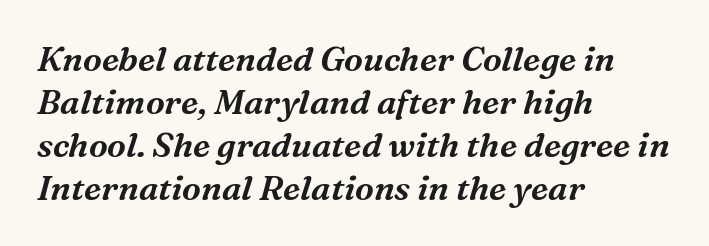
Q: Is the text italic (slanted)? A: Yes, it leans right by about 16 degrees.
Q: Is the typeface a serif or a sans-serif typeface? A: Serif.
Q: Is the text underlined? A: No.
Q: How is the paragraph aligned? A: Left-aligned.
Q: Is the spacing between letters normal or unusually wide? A: Normal.
Q: Is the spacing between lines tight, normal or loose? A: Normal.
Q: Width (condensed, normal, or wide)? A: Normal.
Q: Stroke contrast? A: Medium.
Q: x-height? A: Medium.
Q: Monospaced? A: No.
